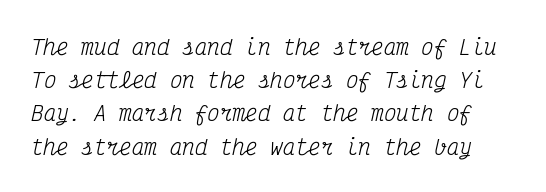
The image shows 21 px text type, italic (leaning right); set normal line spacing (1.58x), normal letter spacing, not underlined.
